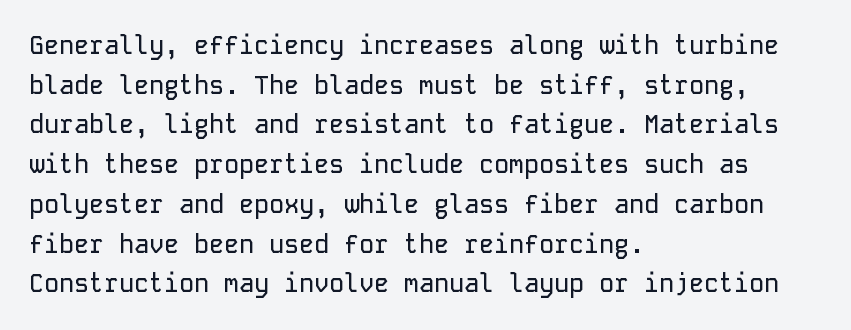
{"italic": "no", "underline": "no", "align": "left", "line_spacing": "normal", "line_spacing_ratio": 1.59, "letter_spacing": "normal", "letter_spacing_em": 0.0, "glyph_px": 25}
